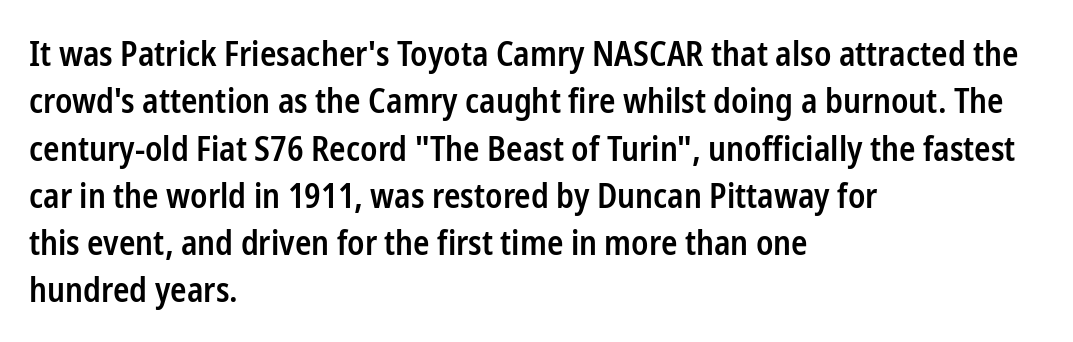
Character widths vary here, with narrow letters taking less room than wide ones. The axis of the letterforms is exactly vertical. Descenders are the only things crossing below the line. Font category for this specimen: sans-serif. These lines carry some extra weight — a demibold, not a full bold. The gaps between neighbouring characters are ordinary and unremarkable.
